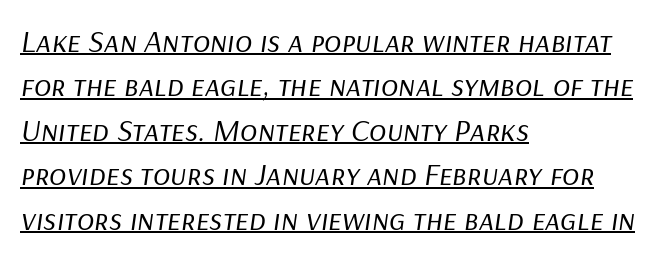
The whole block is typeset with a tilt. In designer terms, the underline attribute is active on this setting. Short and long lines alike share a common starting point at left. Is the type heavy? It reads as light-to-regular instead.
